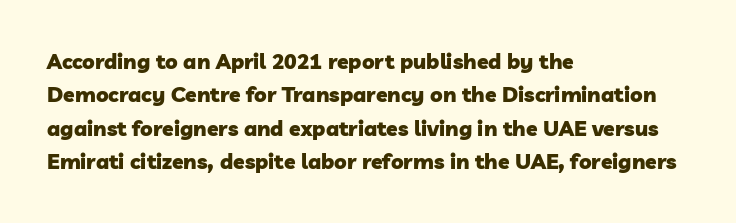
Q: Is the text bold? A: Yes.
Q: Is the text underlined? A: No.
Q: How is the paragraph aligned? A: Left-aligned.
Q: Is the spacing between letters normal or unusually wide? A: Normal.
Q: Is the spacing between lines tight, normal or loose? A: Normal.
